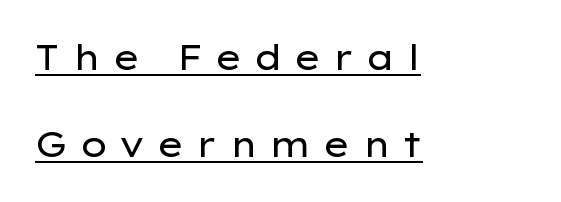
{"serif": "no", "italic": "no", "bold": "no", "weight": "regular", "width": "wide", "stroke_contrast": "low", "x_height": "medium", "monospaced": "no", "underline": "yes", "align": "left", "line_spacing": "loose", "line_spacing_ratio": 2.49, "letter_spacing": "wide", "letter_spacing_em": 0.33, "glyph_px": 35}
